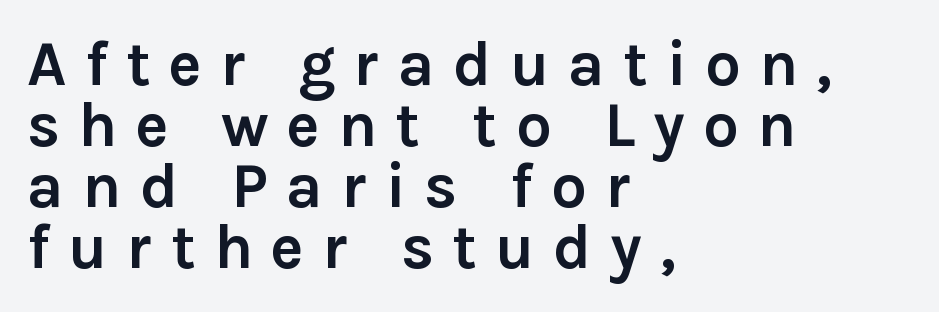
Does the leading feel generous? Not at all — it's pinched. The typesetter chose a ragged-right arrangement here. The letters are spread apart with noticeably loose tracking. Quick note: not italic, upright. The passage shown is not underscored anywhere.
